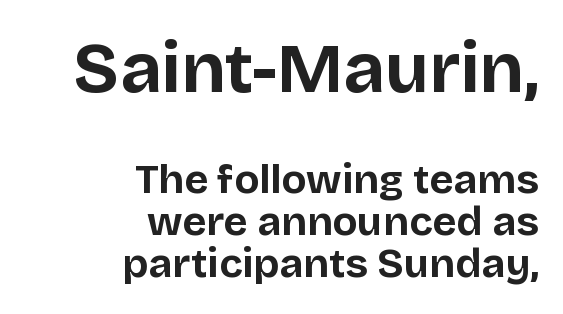
{"serif": "no", "italic": "no", "bold": "yes", "weight": "bold", "width": "normal", "stroke_contrast": "low", "x_height": "large", "monospaced": "no", "underline": "no", "align": "right", "line_spacing": "tight", "line_spacing_ratio": 1.02, "letter_spacing": "normal", "letter_spacing_em": 0.0, "larger_block": "first", "size_ratio": 1.73, "glyph_px": 71}
